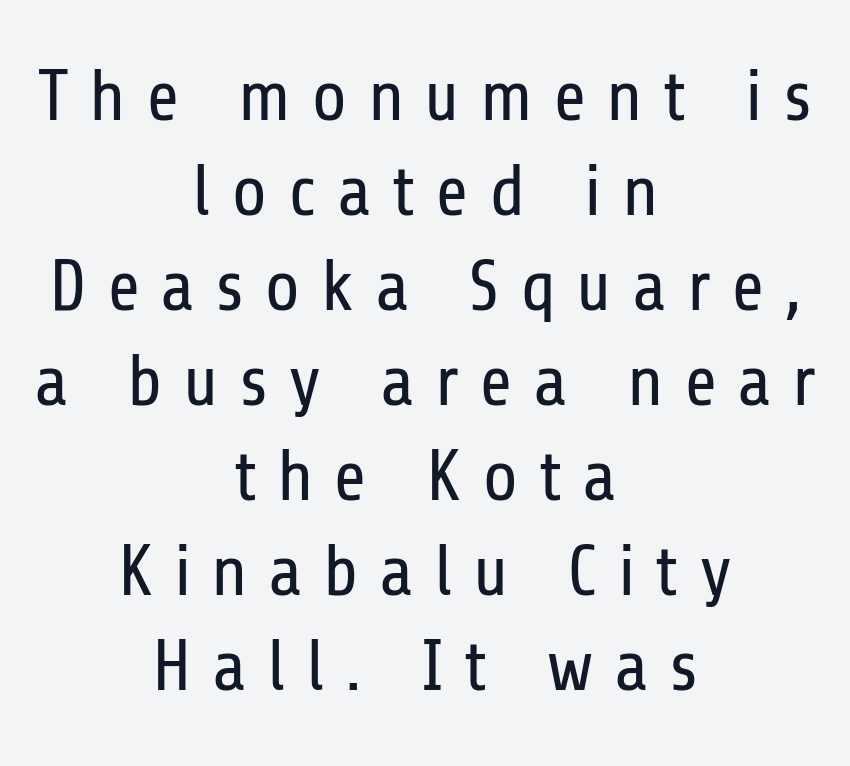
The image shows 72 px regular-weight, condensed sans-serif type, upright; set centered, normal line spacing (1.32x), unusually wide letter spacing (+0.28 em), not underlined; low stroke contrast and a medium x-height.
